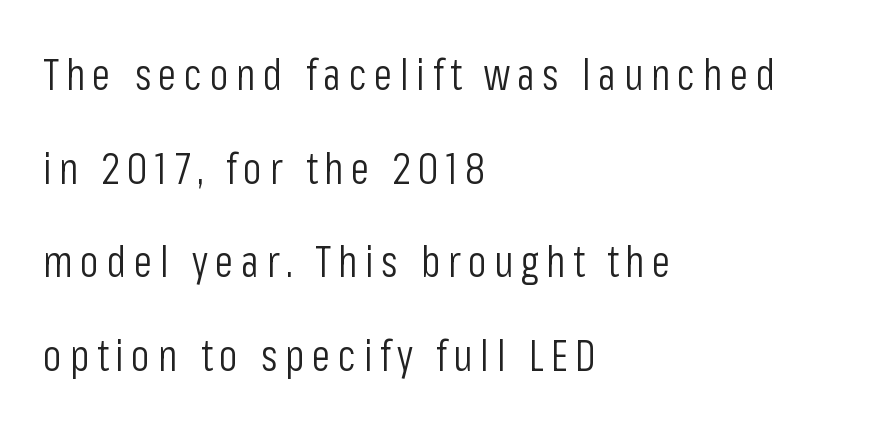
The image shows 43 px light, condensed sans-serif type, upright; set left-aligned, loose line spacing (2.18x), not underlined; low stroke contrast and a medium x-height.
